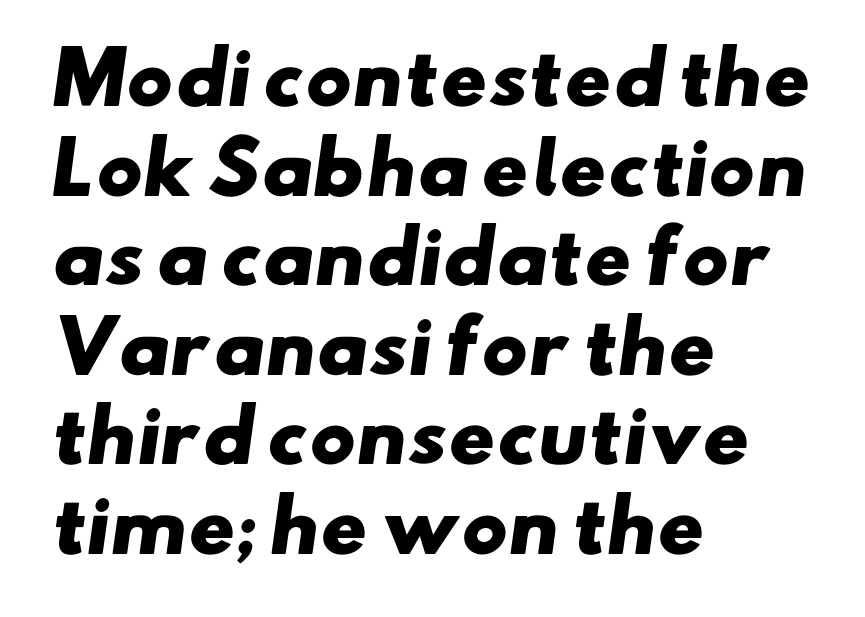
The image shows 70 px heavy, wide sans-serif type; set left-aligned, normal line spacing (1.28x), normal letter spacing, not underlined; low stroke contrast and a small x-height.
